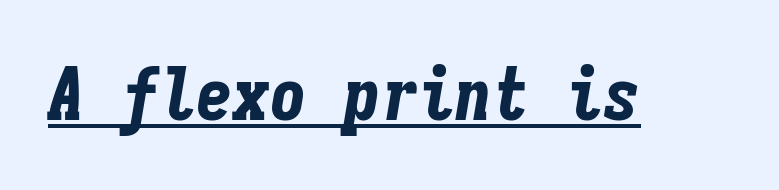
The image shows 74 px bold, condensed type, italic (leaning right), monospaced; set normal letter spacing, underlined; low stroke contrast and a medium x-height.
